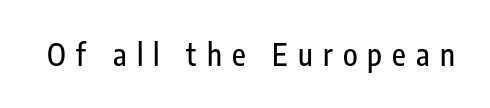
The rendering shows plain stroke endings on the letterforms — a sans-serif design. The specimen reads as upright at a glance. A clean baseline with only descenders dipping below it. Varying glyph widths throughout — classic text-font behaviour. The letterforms stand isolated, each surrounded by extra space.
